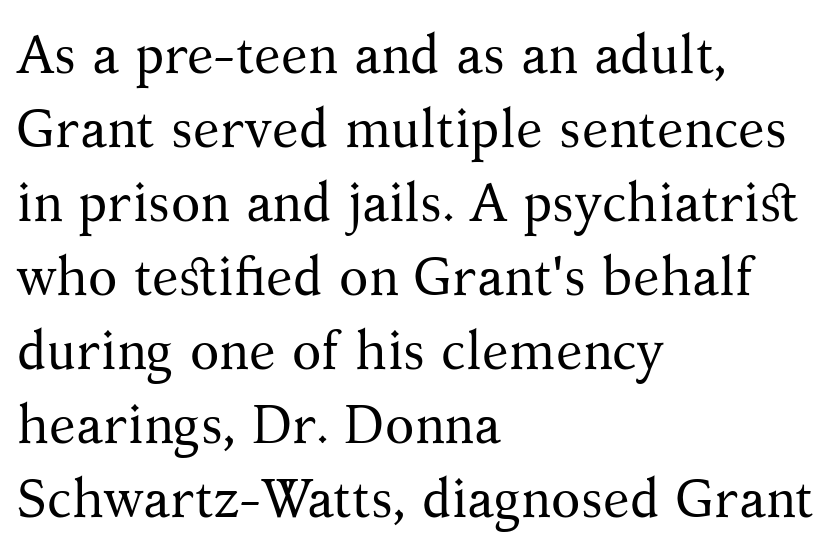
Every stem runs plumb, perpendicular to the baseline. Evenly set lines give the paragraph a standard silhouette. The font sits on the lighter half of the weight spectrum, regular included. You could call the tracking neutral — neither tight nor loose. Alignment: flush left.
